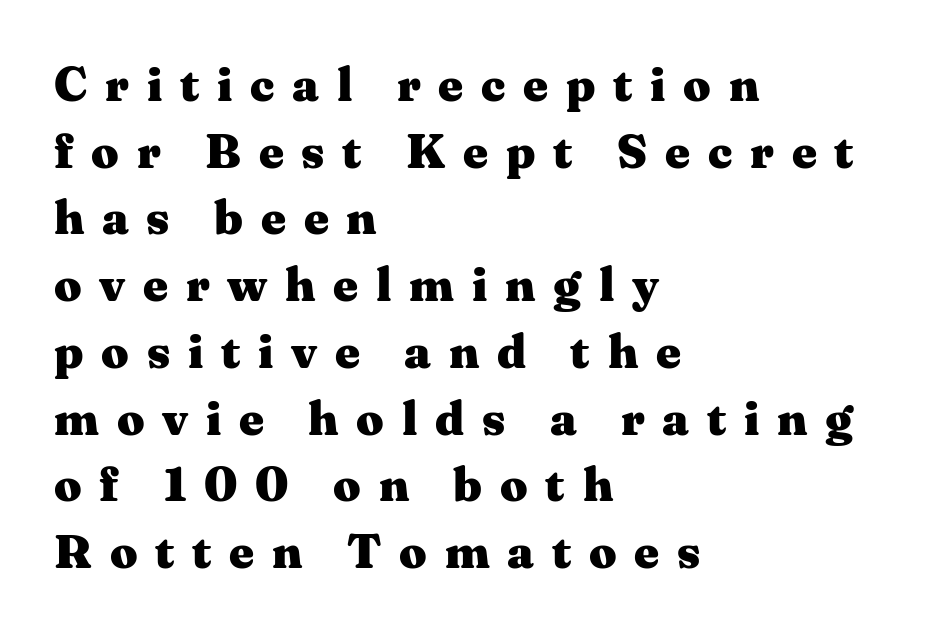
{"serif": "yes", "italic": "no", "bold": "yes", "weight": "heavy", "width": "wide", "stroke_contrast": "medium", "x_height": "medium", "monospaced": "no", "underline": "no", "align": "left", "line_spacing": "normal", "line_spacing_ratio": 1.39, "letter_spacing": "wide", "letter_spacing_em": 0.37, "glyph_px": 48}
